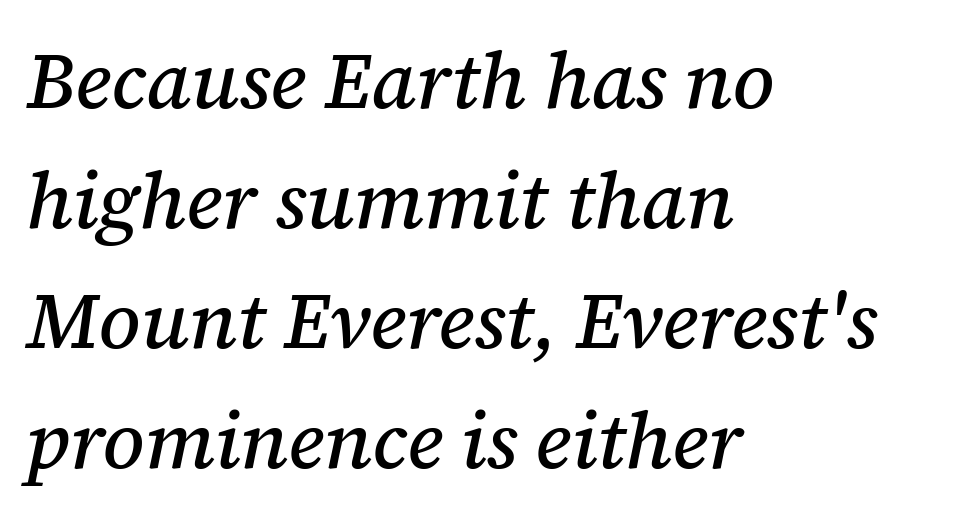
Q: Is the text italic (slanted)? A: Yes, it leans right by about 12 degrees.
Q: Is the typeface a serif or a sans-serif typeface? A: Serif.
Q: Is the text underlined? A: No.
Q: How is the paragraph aligned? A: Left-aligned.
Q: Is the spacing between letters normal or unusually wide? A: Normal.
Q: Is the spacing between lines tight, normal or loose? A: Normal.
Q: Width (condensed, normal, or wide)? A: Normal.
Q: Stroke contrast? A: Medium.
Q: x-height? A: Medium.
Q: Monospaced? A: No.
